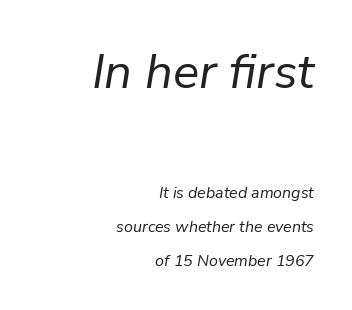
Q: Is the text bold? A: No.
Q: Is the text italic (slanted)? A: Yes, it leans right by about 9 degrees.
Q: Is the text underlined? A: No.
Q: How is the paragraph aligned? A: Right-aligned.
Q: Is the spacing between letters normal or unusually wide? A: Normal.
Q: Is the spacing between lines tight, normal or loose? A: Loose.
Q: Which block of text is set in a larger size, the first (top) or the second (bottom)? A: The first (top) one.
Q: Width (condensed, normal, or wide)? A: Normal.
Q: Stroke contrast? A: Low.
Q: x-height? A: Medium.
Q: Monospaced? A: No.
